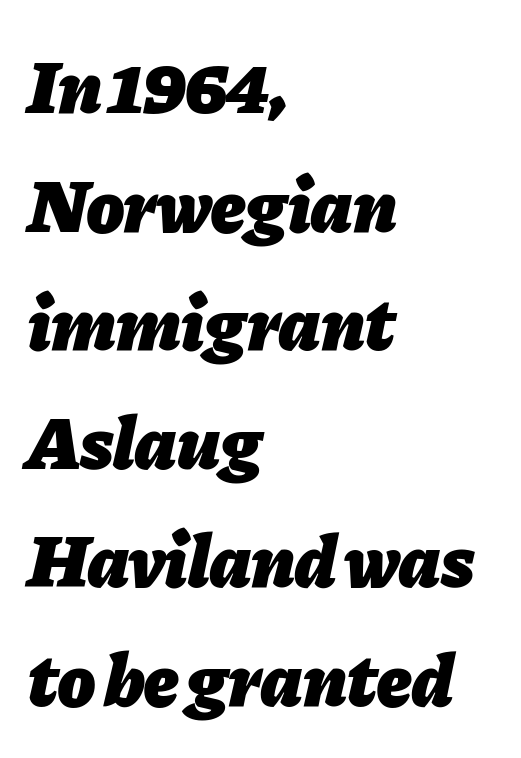
{"italic": "yes", "lean": "right", "slant_degrees": 11, "bold": "yes", "weight": "heavy", "width": "normal", "stroke_contrast": "low", "x_height": "medium", "monospaced": "no", "underline": "no", "align": "left", "line_spacing": "normal", "line_spacing_ratio": 1.56, "letter_spacing": "normal", "letter_spacing_em": 0.0, "glyph_px": 76}
